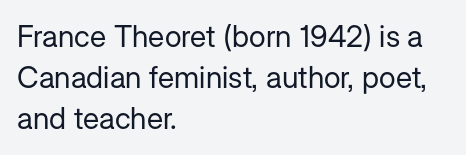
Q: Is the text bold? A: No.
Q: Is the text italic (slanted)? A: No, it is upright.
Q: Is the typeface a serif or a sans-serif typeface? A: Sans-serif.
Q: Is the text underlined? A: No.
Q: How is the paragraph aligned? A: Left-aligned.
Q: Is the spacing between letters normal or unusually wide? A: Normal.
Q: Is the spacing between lines tight, normal or loose? A: Normal.
Q: Width (condensed, normal, or wide)? A: Normal.
Q: Stroke contrast? A: Low.
Q: x-height? A: Medium.
Q: Monospaced? A: No.
